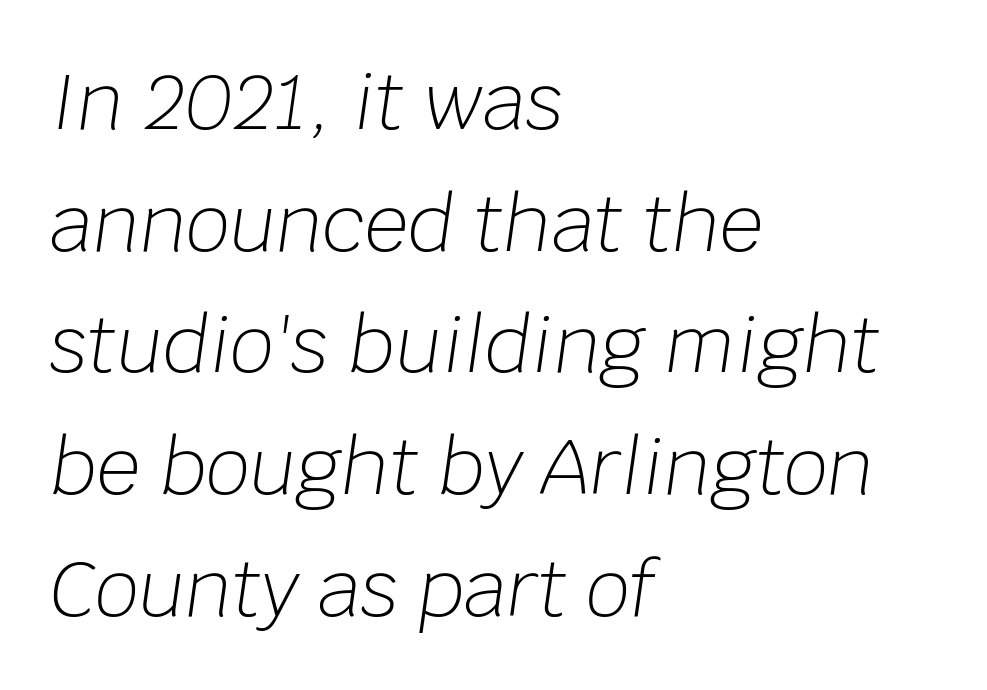
The image shows 77 px light type, italic (leaning right); set left-aligned, normal line spacing (1.58x), normal letter spacing, not underlined; low stroke contrast and a large x-height.
